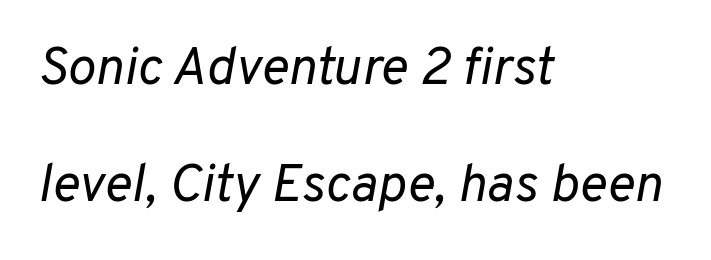
The image shows 53 px regular-weight type, italic (leaning right); set left-aligned, loose line spacing (2.21x), normal letter spacing, not underlined; low stroke contrast and a medium x-height.
